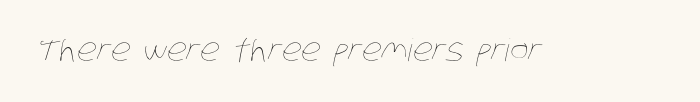
Q: Is the text bold? A: No.
Q: Is the text underlined? A: No.
Q: Is the spacing between letters normal or unusually wide? A: Normal.
Q: Width (condensed, normal, or wide)? A: Condensed.
Q: Stroke contrast? A: Low.
Q: x-height? A: Large.
Q: Monospaced? A: No.
